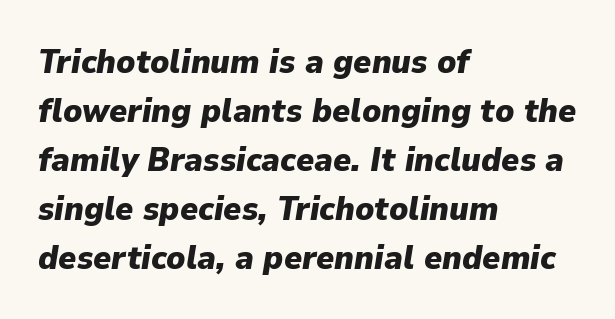
Q: Is the text bold? A: Yes.
Q: Is the text italic (slanted)? A: Yes, it leans right by about 9 degrees.
Q: Is the text underlined? A: No.
Q: How is the paragraph aligned? A: Left-aligned.
Q: Is the spacing between letters normal or unusually wide? A: Normal.
Q: Is the spacing between lines tight, normal or loose? A: Normal.
Q: Width (condensed, normal, or wide)? A: Normal.
Q: Stroke contrast? A: Low.
Q: x-height? A: Medium.
Q: Monospaced? A: No.
